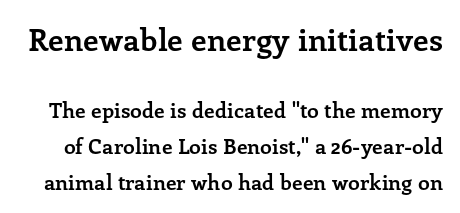
Q: Is the text bold? A: Yes.
Q: Is the text italic (slanted)? A: No, it is upright.
Q: Is the typeface a serif or a sans-serif typeface? A: Serif.
Q: Is the text underlined? A: No.
Q: Is the spacing between letters normal or unusually wide? A: Normal.
Q: Which block of text is set in a larger size, the first (top) or the second (bottom)? A: The first (top) one.
Q: Width (condensed, normal, or wide)? A: Normal.
Q: Stroke contrast? A: Low.
Q: x-height? A: Medium.
Q: Monospaced? A: No.
